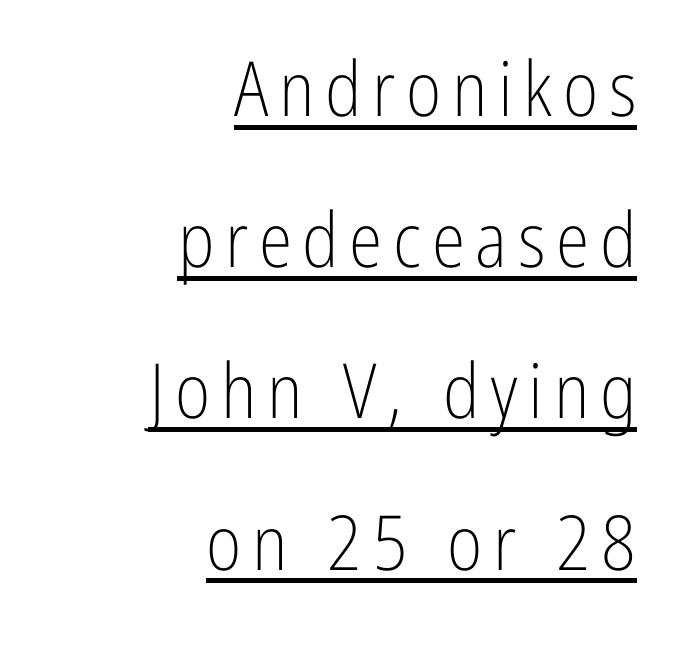
The image shows 76 px light, condensed sans-serif type, upright; set right-aligned, loose line spacing (1.99x), underlined; low stroke contrast and a medium x-height.
